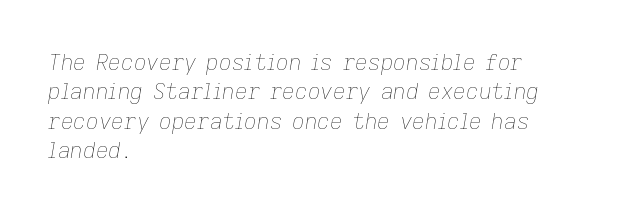
The image shows 22 px text type, italic (leaning right); set left-aligned, normal line spacing (1.33x), normal letter spacing, not underlined.
